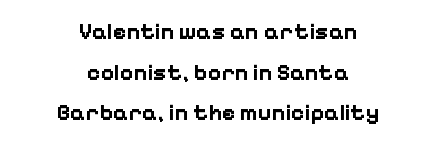
Caption: standard tracking, unaltered. Has an underline been added? It has not. The whitespace from short lines is split evenly between both sides. The specimen reads as upright at a glance. Emphasis by weight is at full strength: bold.
